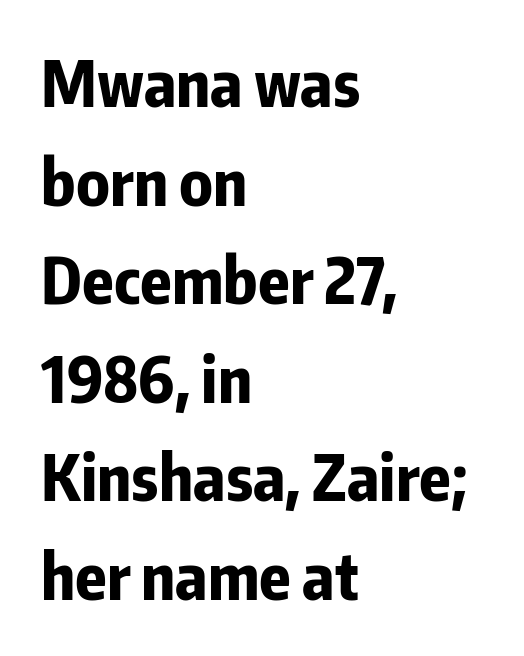
Q: Is the text bold? A: Yes.
Q: Is the text italic (slanted)? A: No, it is upright.
Q: Is the typeface a serif or a sans-serif typeface? A: Sans-serif.
Q: Is the text underlined? A: No.
Q: How is the paragraph aligned? A: Left-aligned.
Q: Is the spacing between letters normal or unusually wide? A: Normal.
Q: Is the spacing between lines tight, normal or loose? A: Normal.
Q: Width (condensed, normal, or wide)? A: Condensed.
Q: Stroke contrast? A: Low.
Q: x-height? A: Medium.
Q: Monospaced? A: No.
